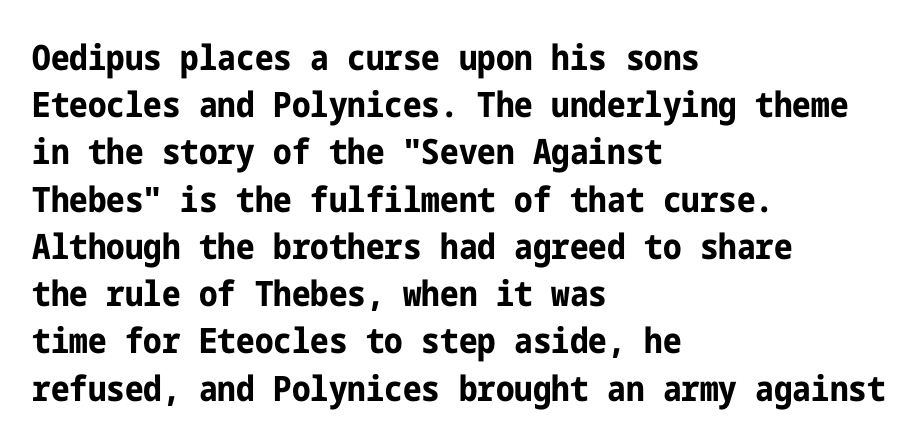
Q: Is the text bold? A: Yes.
Q: Is the text italic (slanted)? A: No, it is upright.
Q: Is the typeface a serif or a sans-serif typeface? A: Sans-serif.
Q: Is the text underlined? A: No.
Q: How is the paragraph aligned? A: Left-aligned.
Q: Is the spacing between letters normal or unusually wide? A: Normal.
Q: Is the spacing between lines tight, normal or loose? A: Normal.
Q: Width (condensed, normal, or wide)? A: Condensed.
Q: Stroke contrast? A: Low.
Q: x-height? A: Medium.
